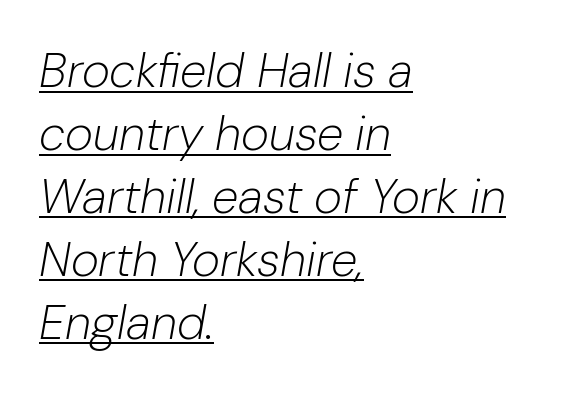
The image shows 48 px light type, italic (leaning right); set left-aligned, normal line spacing (1.31x), normal letter spacing, underlined; low stroke contrast and a medium x-height.
